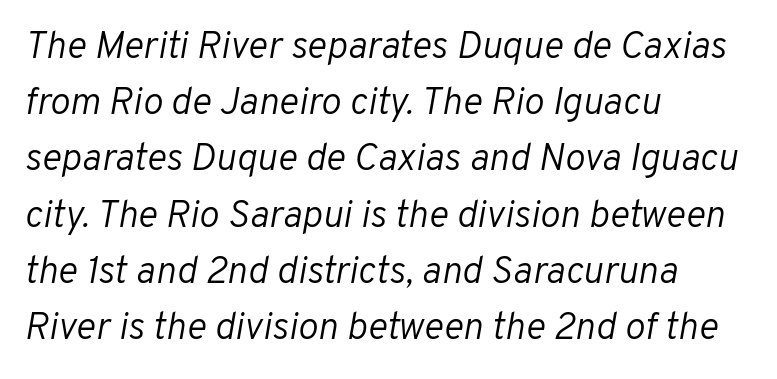
{"italic": "yes", "lean": "right", "slant_degrees": 10, "bold": "no", "weight": "light", "width": "normal", "stroke_contrast": "low", "x_height": "medium", "monospaced": "no", "underline": "no", "align": "left", "line_spacing": "normal", "line_spacing_ratio": 1.48, "letter_spacing": "normal", "letter_spacing_em": 0.0, "glyph_px": 38}
